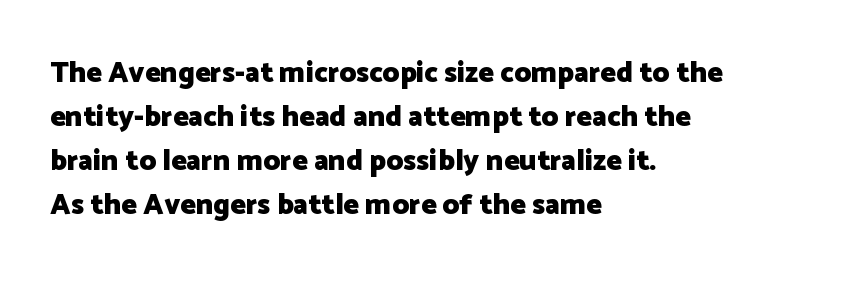
The image shows 29 px heavy sans-serif type, upright; set left-aligned, normal line spacing (1.52x), normal letter spacing, not underlined; low stroke contrast and a medium x-height.
